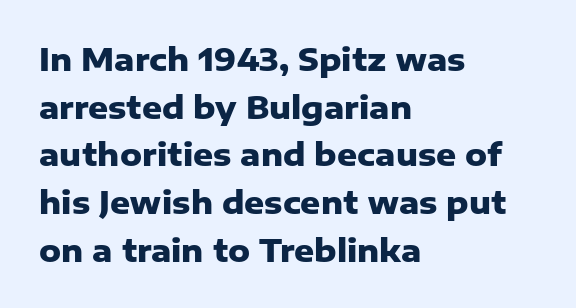
The image shows 31 px heavy sans-serif type, upright; set left-aligned, normal line spacing (1.54x), normal letter spacing, not underlined; low stroke contrast and a medium x-height.
